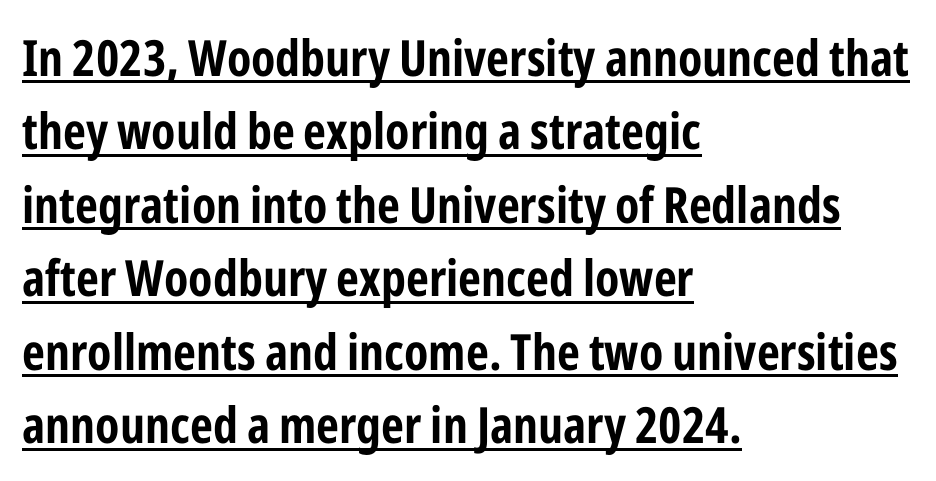
{"serif": "no", "italic": "no", "bold": "yes", "weight": "bold", "width": "condensed", "stroke_contrast": "low", "x_height": "medium", "monospaced": "no", "underline": "yes", "align": "left", "line_spacing": "normal", "line_spacing_ratio": 1.47, "letter_spacing": "normal", "letter_spacing_em": 0.0, "glyph_px": 50}
